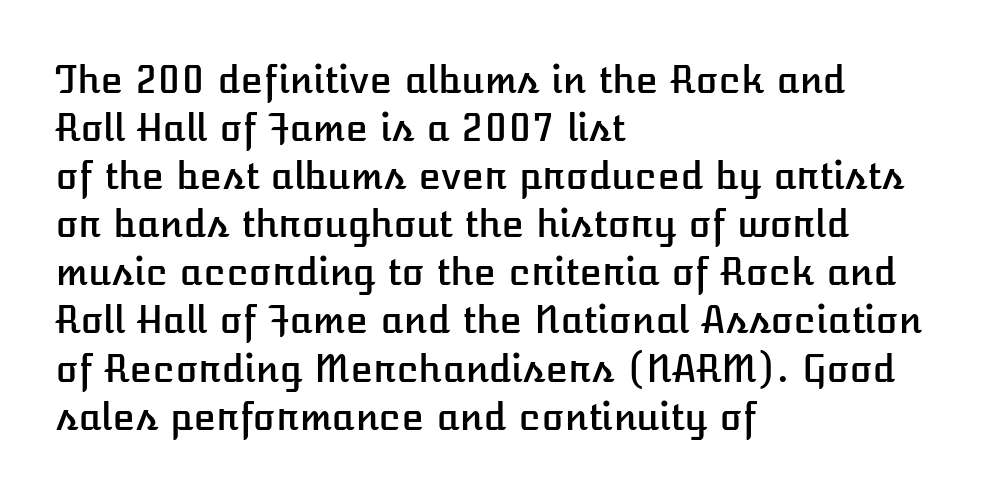
{"italic": "no", "width": "normal", "stroke_contrast": "low", "x_height": "medium", "monospaced": "no", "underline": "no", "align": "left", "line_spacing": "normal", "line_spacing_ratio": 1.3, "letter_spacing": "normal", "letter_spacing_em": 0.0, "glyph_px": 37}
